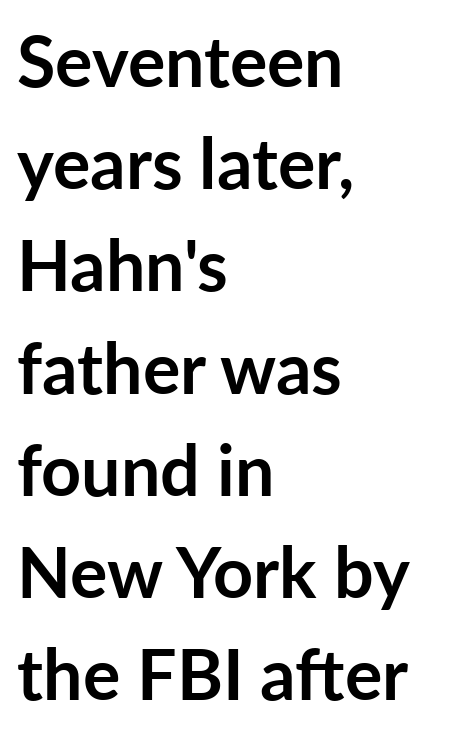
The image shows 70 px semibold sans-serif type, upright; set left-aligned, normal line spacing (1.46x), normal letter spacing, not underlined; low stroke contrast and a medium x-height.
